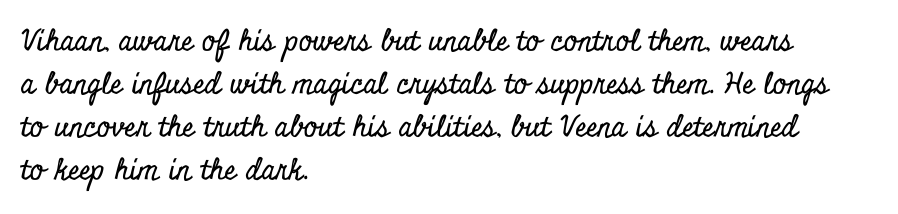
{"serif": "yes", "width": "condensed", "stroke_contrast": "low", "x_height": "small", "monospaced": "no", "underline": "no", "align": "left", "line_spacing": "normal", "line_spacing_ratio": 1.48, "letter_spacing": "normal", "letter_spacing_em": 0.0, "glyph_px": 29}
